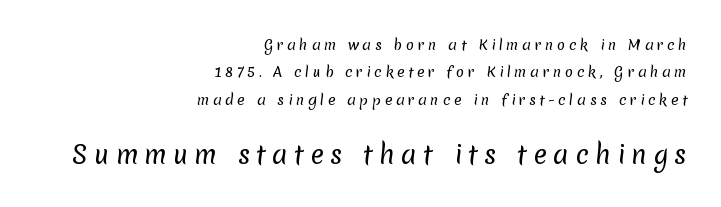
The image shows 25 px text type; set right-aligned, loose line spacing (1.95x), unusually wide letter spacing (+0.25 em), not underlined; the second (bottom) block is 1.79x larger.
